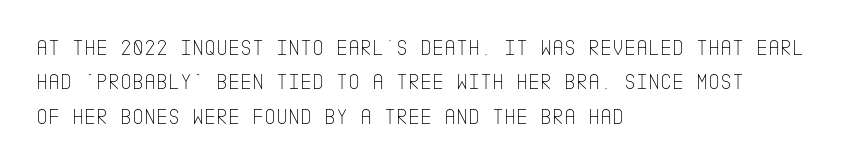
{"italic": "no", "bold": "no", "underline": "no", "align": "left", "line_spacing": "normal", "line_spacing_ratio": 1.49, "letter_spacing": "normal", "letter_spacing_em": 0.0, "glyph_px": 23}
